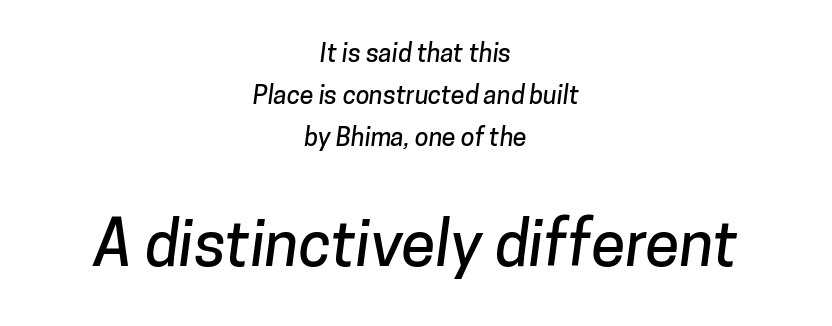
{"serif": "no", "width": "normal", "stroke_contrast": "low", "x_height": "medium", "monospaced": "no", "underline": "no", "align": "center", "line_spacing": "normal", "line_spacing_ratio": 1.69, "letter_spacing": "normal", "letter_spacing_em": 0.0, "larger_block": "second", "size_ratio": 2.48, "glyph_px": 62}
